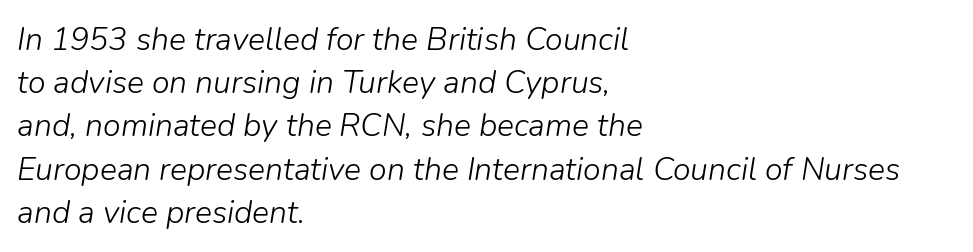
The image shows 32 px light type, italic (leaning right); set left-aligned, normal line spacing (1.35x), normal letter spacing, not underlined; low stroke contrast and a medium x-height.
